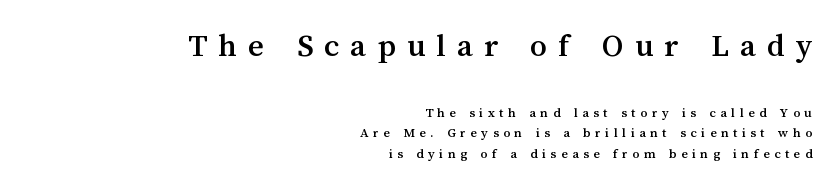
Q: Is the text italic (slanted)? A: No, it is upright.
Q: Is the text underlined? A: No.
Q: How is the paragraph aligned? A: Right-aligned.
Q: Is the spacing between letters normal or unusually wide? A: Unusually wide.
Q: Is the spacing between lines tight, normal or loose? A: Normal.
Q: Which block of text is set in a larger size, the first (top) or the second (bottom)? A: The first (top) one.
Q: Width (condensed, normal, or wide)? A: Normal.
Q: Stroke contrast? A: Medium.
Q: x-height? A: Medium.
Q: Monospaced? A: No.
